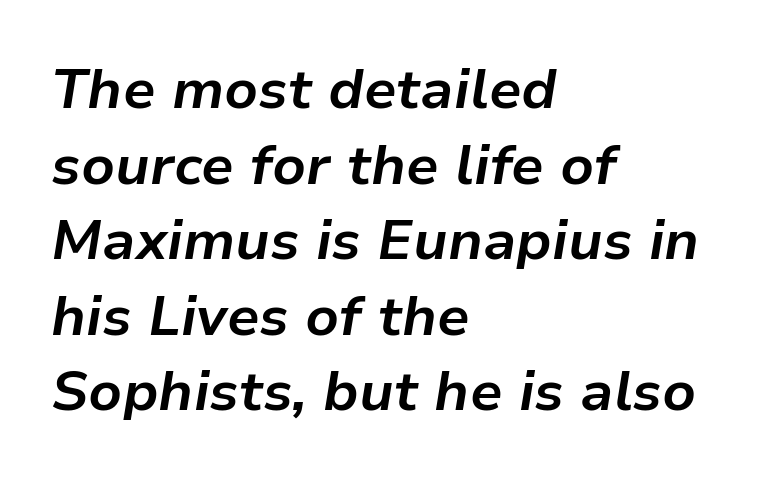
{"italic": "yes", "lean": "right", "slant_degrees": 9, "bold": "yes", "weight": "bold", "width": "normal", "stroke_contrast": "low", "x_height": "medium", "monospaced": "no", "underline": "no", "align": "left", "line_spacing": "normal", "line_spacing_ratio": 1.35, "letter_spacing": "normal", "letter_spacing_em": 0.0, "glyph_px": 56}
